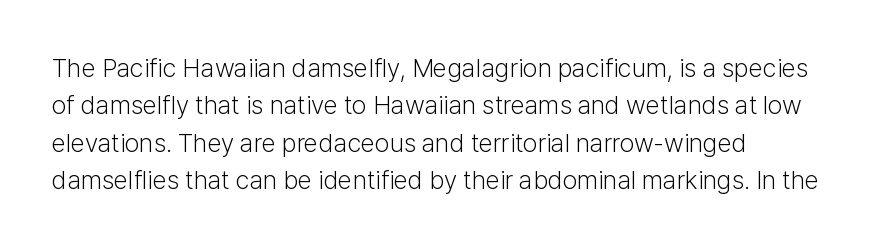
Is the letter spacing exaggerated? No — it looks like the ordinary default. This block has exactly the height ordinary leading produces. This is the regular roman posture of the typeface. Weight: not bold — regular or lighter.
